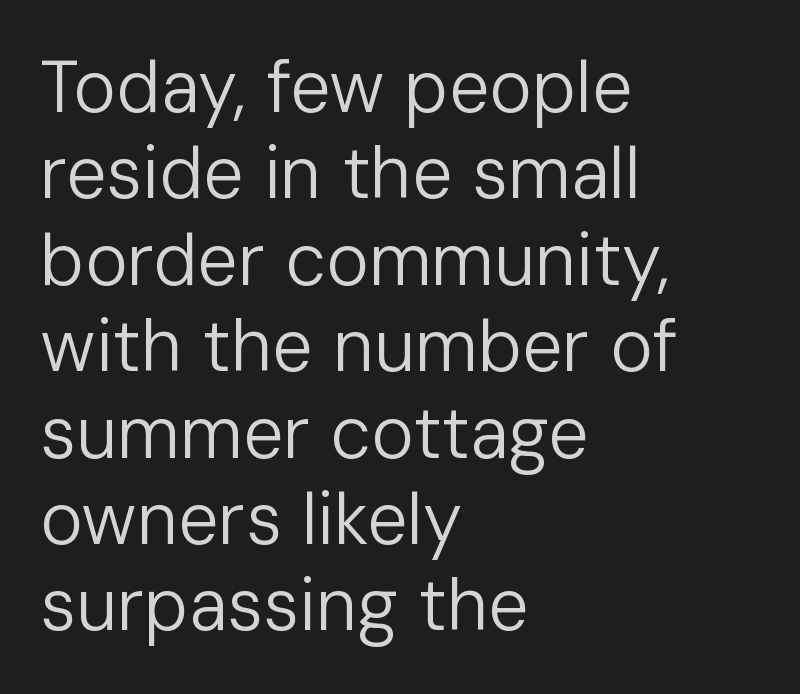
The designer went with a sans here, leaving each stem footless. Every character sits straight up, as roman type does. Lines of text with bare space underneath. Notice how the passage keeps a crisp vertical edge on the left only. The passage shown has conventional tracking throughout.
